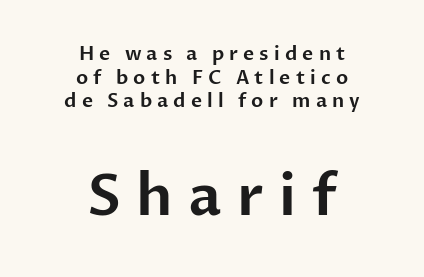
The face used here is proportionally spaced, like ordinary book or web type. The later block is typeset at a bigger size than the earlier block. Between one letter and the next there's a generous, obvious gap. Regarding leading, the lines here are spaced in the standard way. Honestly, there is no underline to notice here at all.
